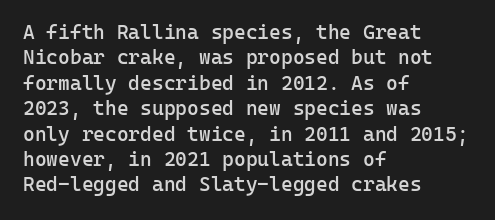
Do the letters lean? They stand straight. The string is rendered with underlining switched off. Look at the tracking — it's just the regular setting, nothing added. The passage shown is semibold, sitting just below true bold.
